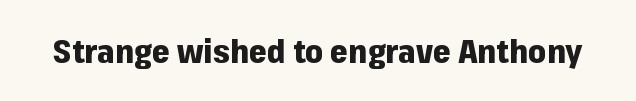
Q: Is the text bold? A: Yes.
Q: Is the text italic (slanted)? A: No, it is upright.
Q: Is the typeface a serif or a sans-serif typeface? A: Sans-serif.
Q: Is the text underlined? A: No.
Q: Is the spacing between letters normal or unusually wide? A: Normal.
Q: Width (condensed, normal, or wide)? A: Normal.
Q: Stroke contrast? A: Low.
Q: x-height? A: Medium.
Q: Monospaced? A: No.
